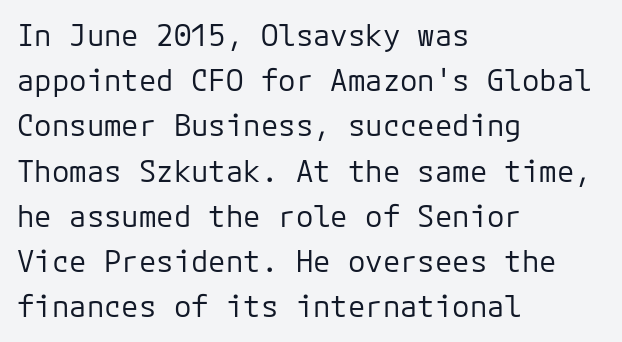
Each letter, wide or thin by design, is forced into the same width here. Is the type heavy? It reads as light-to-regular instead. Regarding serifs, this sample does without them. Line spacing here is normal.
